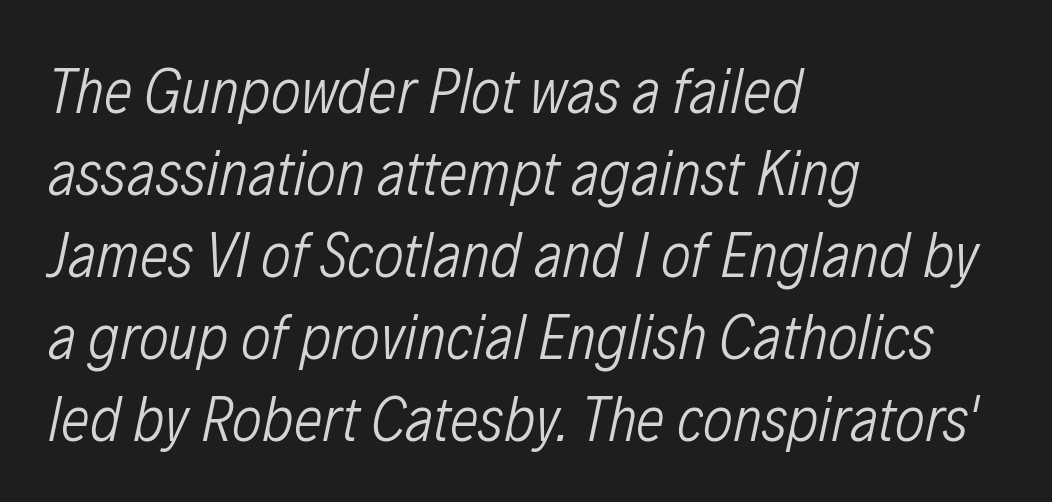
The weight would be labelled regular, book, light, or lighter still. Inter-character spacing is left at the font's built-in metrics. Type without underlining. Spacing verdict: proportional, widths tailored to each character. Slant detected: the letters are inclined. Line spacing here is normal.
